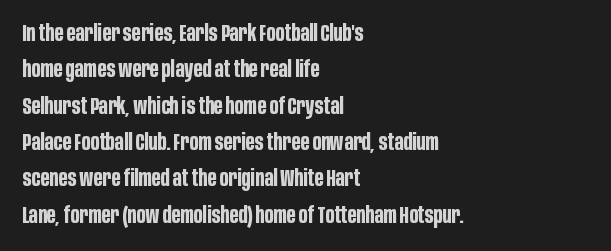
The text block is weighted toward the left margin, trailing off unevenly rightward. These lines carry a lot of weight — the face is fully bold. The letters stand upright; this is a roman face. Each row of text sits above clean, open space. This rendering leaves character spacing at its baseline value.
